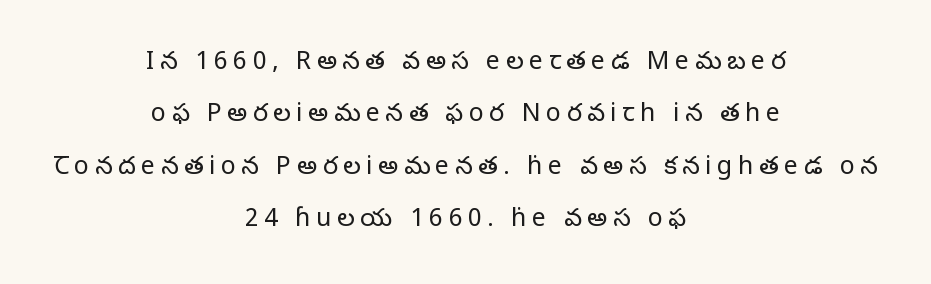
Q: Is the text bold? A: No.
Q: Is the text italic (slanted)? A: No, it is upright.
Q: Is the text underlined? A: No.
Q: How is the paragraph aligned? A: Centered.
Q: Is the spacing between letters normal or unusually wide? A: Unusually wide.
Q: Is the spacing between lines tight, normal or loose? A: Loose.
